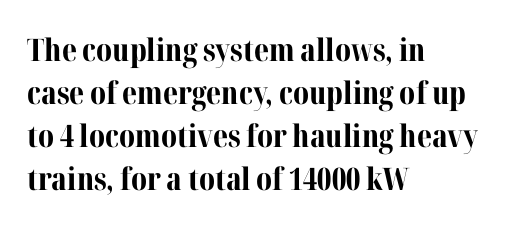
Q: Is the text bold? A: Yes.
Q: Is the text italic (slanted)? A: No, it is upright.
Q: Is the typeface a serif or a sans-serif typeface? A: Serif.
Q: Is the text underlined? A: No.
Q: How is the paragraph aligned? A: Left-aligned.
Q: Is the spacing between letters normal or unusually wide? A: Normal.
Q: Is the spacing between lines tight, normal or loose? A: Normal.
Q: Width (condensed, normal, or wide)? A: Normal.
Q: Stroke contrast? A: Medium.
Q: x-height? A: Medium.
Q: Monospaced? A: No.
